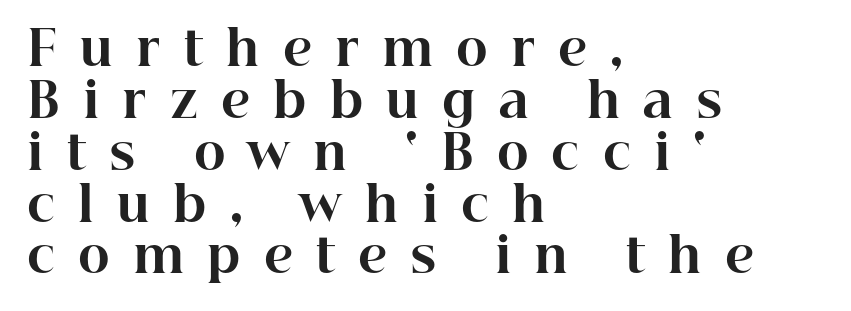
{"serif": "yes", "italic": "no", "bold": "yes", "weight": "bold", "width": "normal", "stroke_contrast": "high", "x_height": "medium", "monospaced": "no", "underline": "no", "align": "left", "line_spacing": "tight", "line_spacing_ratio": 1.08, "letter_spacing": "wide", "letter_spacing_em": 0.48, "glyph_px": 48}
